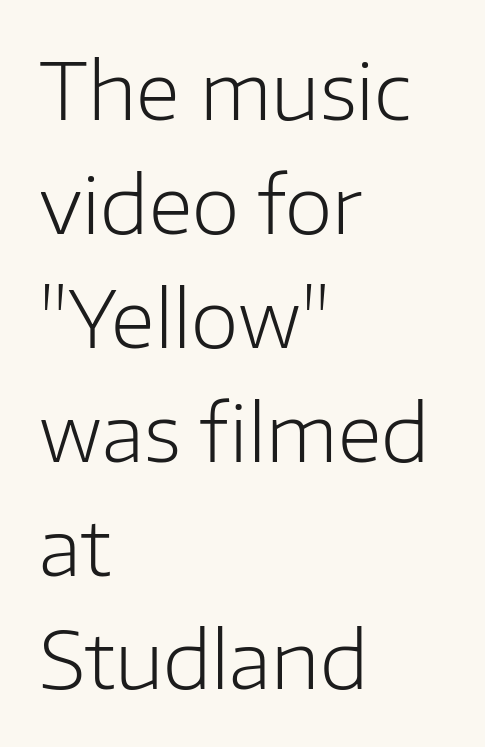
The image shows 78 px light sans-serif type, upright; set left-aligned, normal line spacing (1.46x), normal letter spacing, not underlined; low stroke contrast and a medium x-height.
